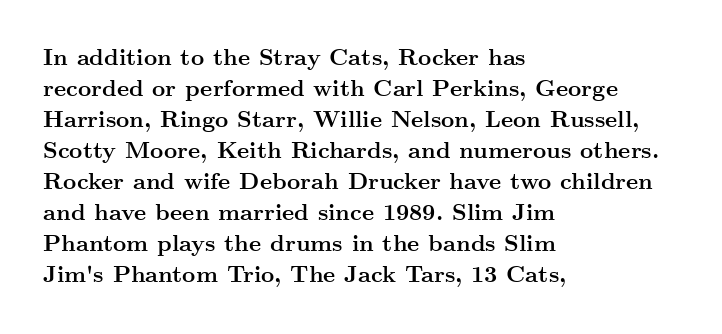
The image shows 23 px bold type, upright; set left-aligned, normal line spacing (1.35x), normal letter spacing, not underlined.
